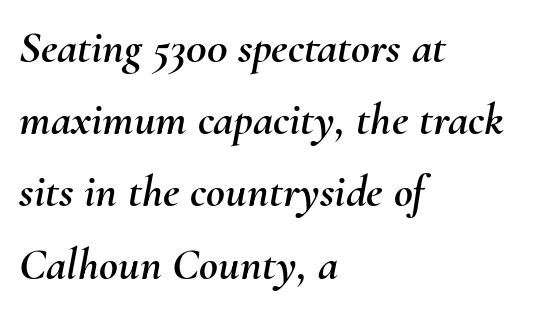
{"italic": "yes", "lean": "right", "slant_degrees": 10, "width": "normal", "stroke_contrast": "medium", "x_height": "small", "monospaced": "no", "underline": "no", "align": "left", "line_spacing": "normal", "line_spacing_ratio": 1.57, "letter_spacing": "normal", "letter_spacing_em": 0.0, "glyph_px": 46}
